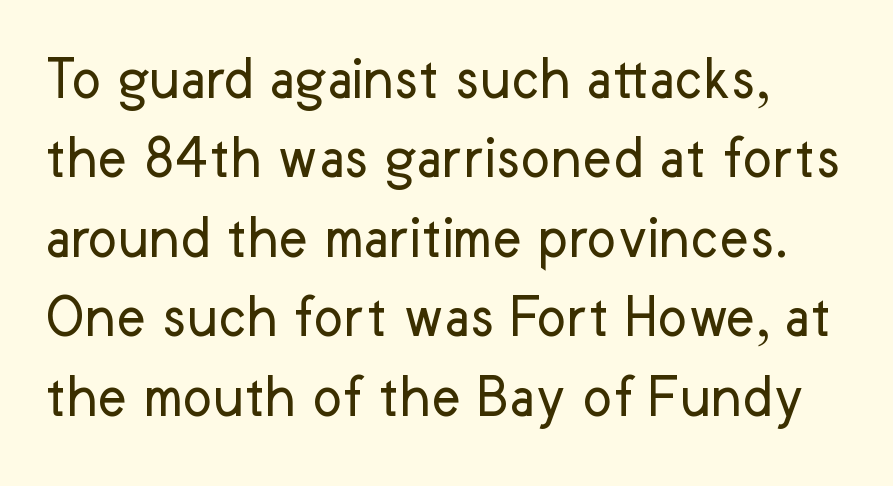
The image shows 63 px regular-weight sans-serif type, upright; set normal line spacing (1.26x), normal letter spacing, not underlined; low stroke contrast and a medium x-height.
